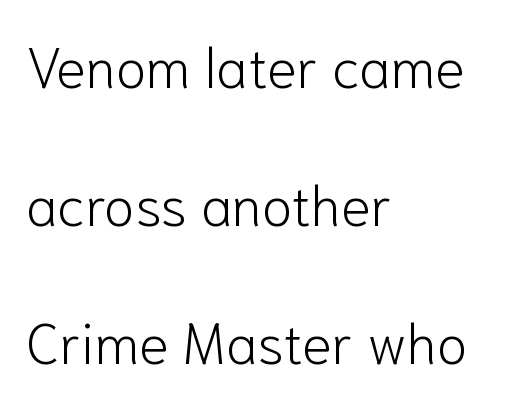
Nope, no serifs anywhere on these letters. Typeset ragged right — the left edge is the straight one. Ascenders rise straight up at ninety degrees. No extra ink here — the face is not bold. Baseline-to-baseline distance is far greater than the letter height.
